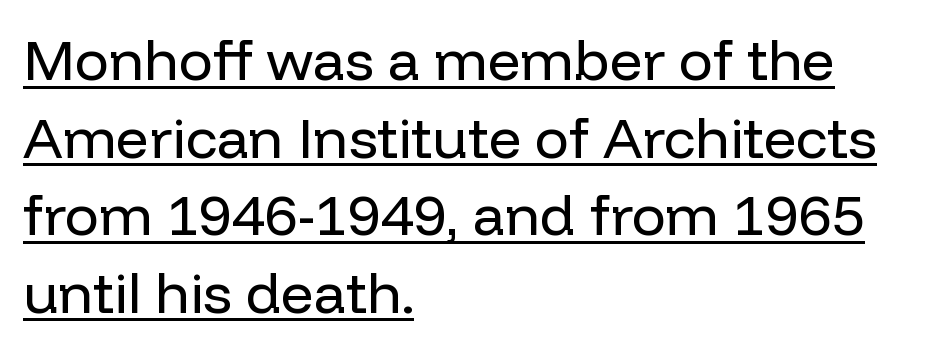
The image shows 57 px regular-weight sans-serif type, upright; set left-aligned, normal line spacing (1.36x), normal letter spacing, underlined; low stroke contrast and a medium x-height.
